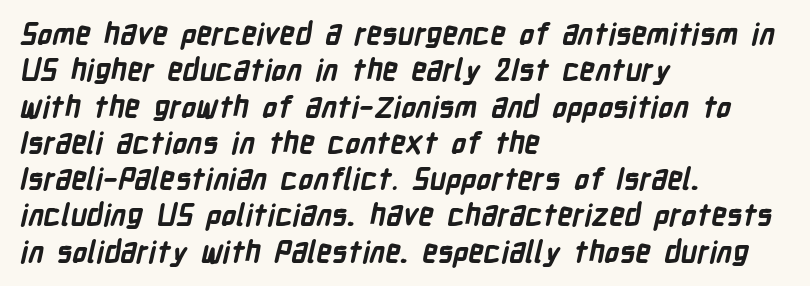
Q: Is the text bold? A: Yes.
Q: Is the typeface a serif or a sans-serif typeface? A: Sans-serif.
Q: Is the text underlined? A: No.
Q: How is the paragraph aligned? A: Left-aligned.
Q: Is the spacing between letters normal or unusually wide? A: Normal.
Q: Width (condensed, normal, or wide)? A: Condensed.
Q: Stroke contrast? A: Low.
Q: x-height? A: Medium.
Q: Monospaced? A: No.
